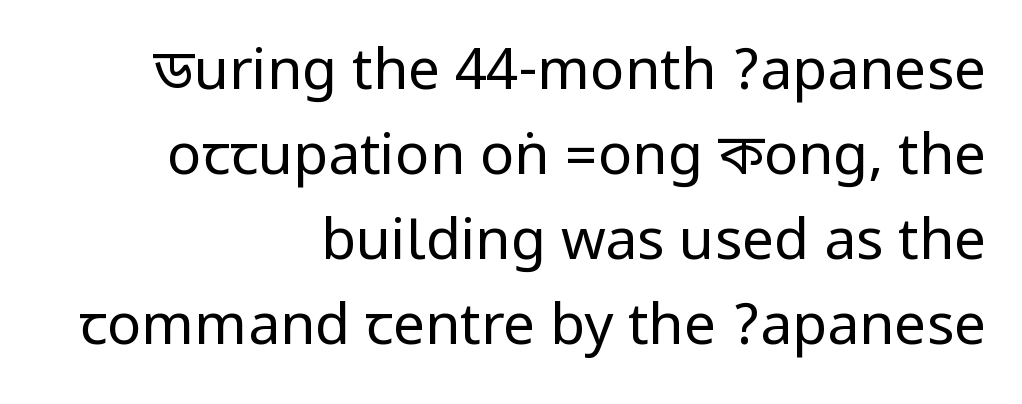
{"serif": "no", "italic": "no", "bold": "no", "weight": "regular", "width": "condensed", "stroke_contrast": "low", "underline": "no", "align": "right", "line_spacing": "normal", "line_spacing_ratio": 1.49, "letter_spacing": "normal", "letter_spacing_em": 0.0, "glyph_px": 57}
